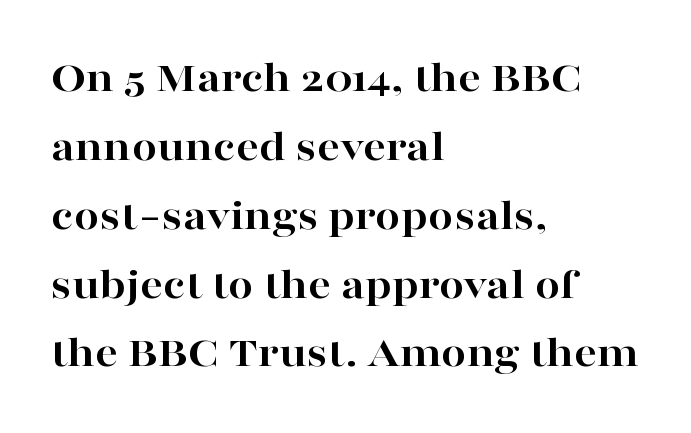
Q: Is the text bold? A: Yes.
Q: Is the text italic (slanted)? A: No, it is upright.
Q: Is the typeface a serif or a sans-serif typeface? A: Serif.
Q: Is the text underlined? A: No.
Q: How is the paragraph aligned? A: Left-aligned.
Q: Is the spacing between letters normal or unusually wide? A: Normal.
Q: Is the spacing between lines tight, normal or loose? A: Normal.
Q: Width (condensed, normal, or wide)? A: Wide.
Q: Stroke contrast? A: High.
Q: x-height? A: Medium.
Q: Monospaced? A: No.
